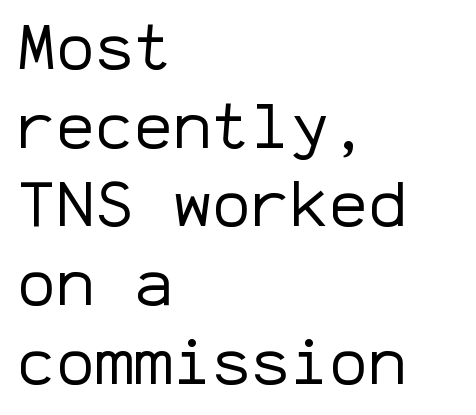
{"serif": "no", "italic": "no", "bold": "no", "weight": "regular", "width": "normal", "stroke_contrast": "low", "x_height": "medium", "monospaced": "yes", "underline": "no", "align": "left", "line_spacing_ratio": 1.21, "letter_spacing": "normal", "letter_spacing_em": 0.0, "glyph_px": 65}
